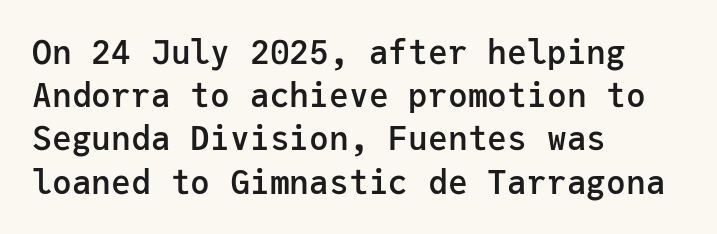
The image shows 33 px semibold sans-serif type, upright, monospaced; set left-aligned, normal line spacing (1.31x), normal letter spacing, not underlined; low stroke contrast and a medium x-height.
